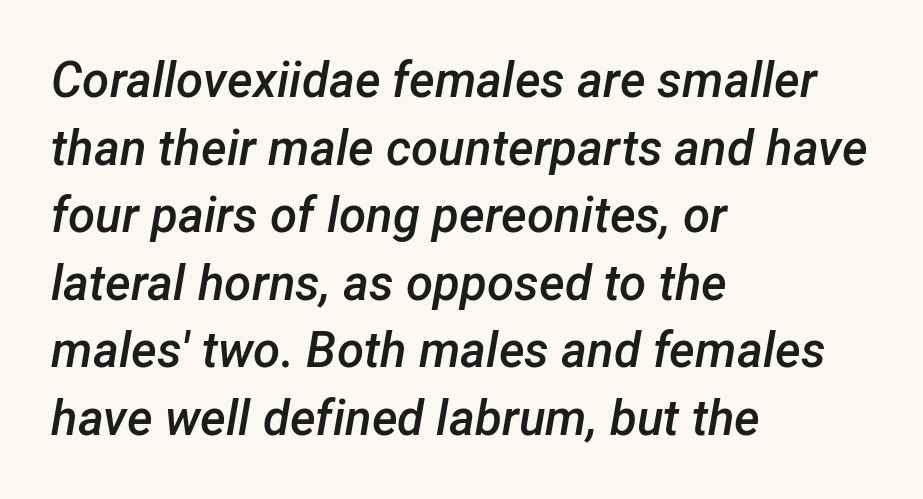
Q: Is the text bold? A: Semi-bold.
Q: Is the text italic (slanted)? A: Yes, it leans right by about 12 degrees.
Q: Is the text underlined? A: No.
Q: How is the paragraph aligned? A: Left-aligned.
Q: Is the spacing between letters normal or unusually wide? A: Normal.
Q: Is the spacing between lines tight, normal or loose? A: Normal.
Q: Width (condensed, normal, or wide)? A: Normal.
Q: Stroke contrast? A: Low.
Q: x-height? A: Medium.
Q: Monospaced? A: No.
